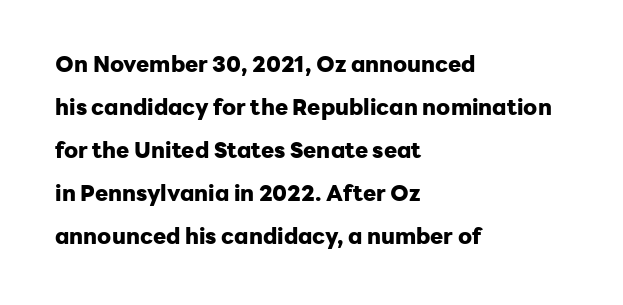
The image shows 22 px bold type, upright; set left-aligned, loose line spacing (1.95x), normal letter spacing, not underlined.
